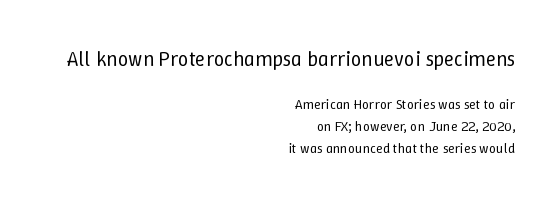
{"italic": "no", "bold": "no", "underline": "no", "align": "right", "line_spacing": "normal", "line_spacing_ratio": 1.58, "letter_spacing": "normal", "letter_spacing_em": 0.0, "larger_block": "first", "size_ratio": 1.5, "glyph_px": 21}
